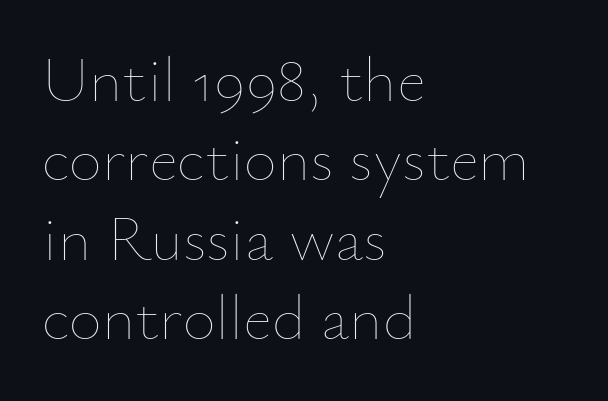
The image shows 64 px thin type, upright; set left-aligned, line spacing 1.24x, normal letter spacing, not underlined; low stroke contrast and a small x-height.
